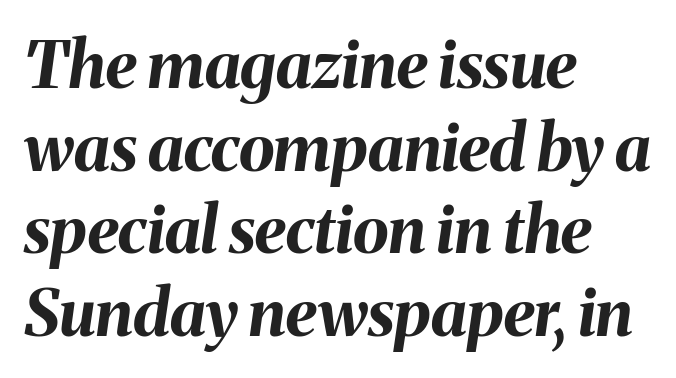
Line spacing here is normal. Layout note: lines flush left. The passage shown has conventional tracking throughout. Typesetter's note: full bold, strokes at maximum text heaviness. You could not count columns in this text — the font is proportionally spaced.
